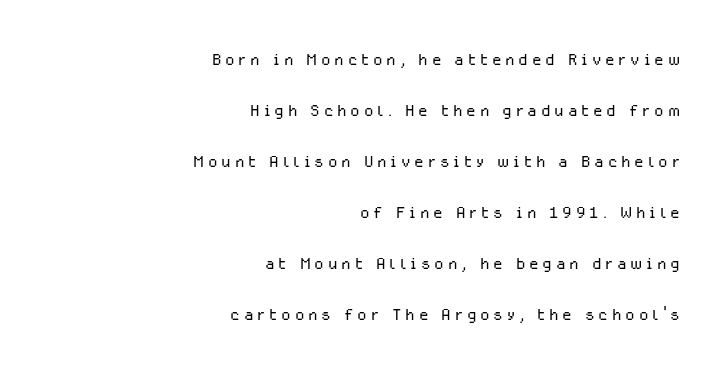
Counters stay open thanks to moderate or lighter strokes. Where is the straight margin? On the right. Has an underline been added? It has not. The leading is generous, giving the passage an open texture. The type sits square on the baseline with zero lean.
